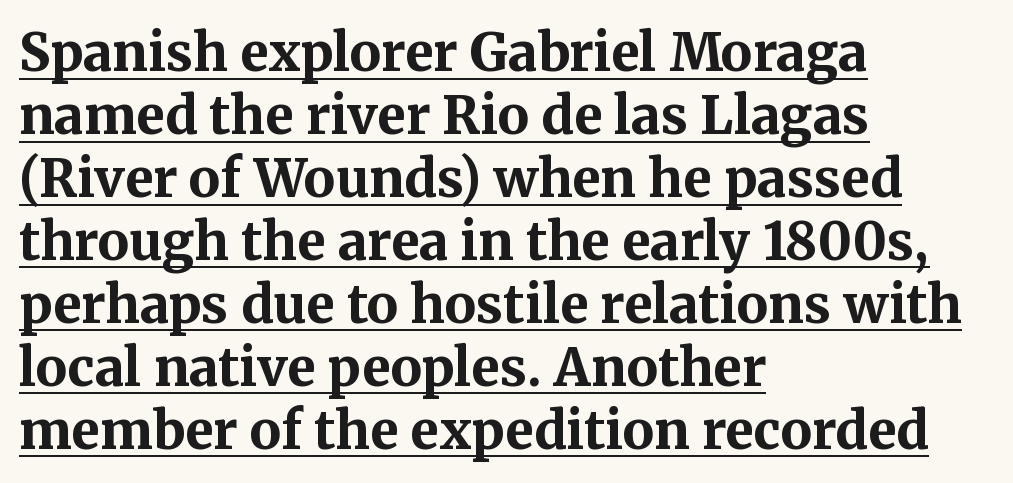
{"serif": "yes", "italic": "no", "bold": "yes", "weight": "bold", "width": "normal", "stroke_contrast": "medium", "x_height": "medium", "monospaced": "no", "underline": "yes", "align": "left", "line_spacing_ratio": 1.21, "letter_spacing": "normal", "letter_spacing_em": 0.0, "glyph_px": 52}
